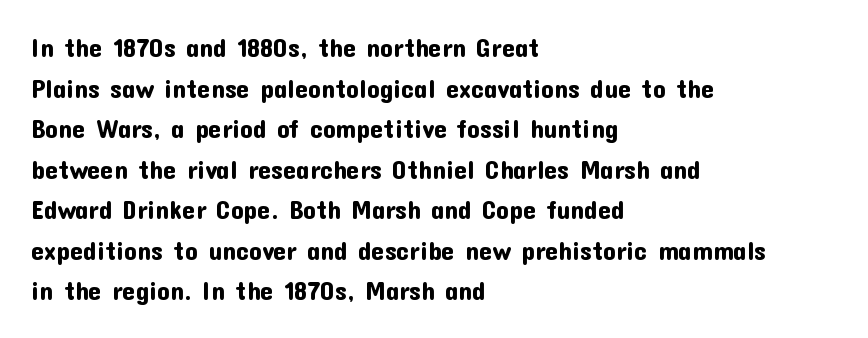
This rendering features lettering with no underline. How are the letters spaced? Ordinarily, with no added tracking. The setting favours the left margin, as ordinary paragraphs usually do. Does the lettering tilt? It doesn't — this is upright. Summary of vertical rhythm: regular, with standard interline spacing.
